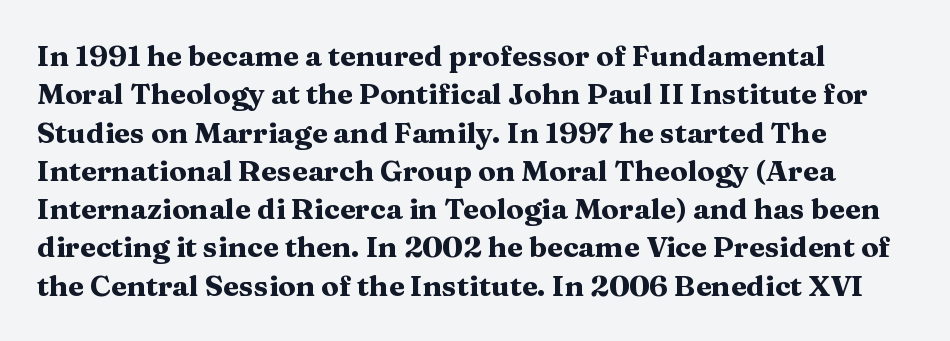
The image shows 29 px heavy, wide serif type, upright; set normal line spacing (1.32x), normal letter spacing, not underlined; medium stroke contrast and a medium x-height.
